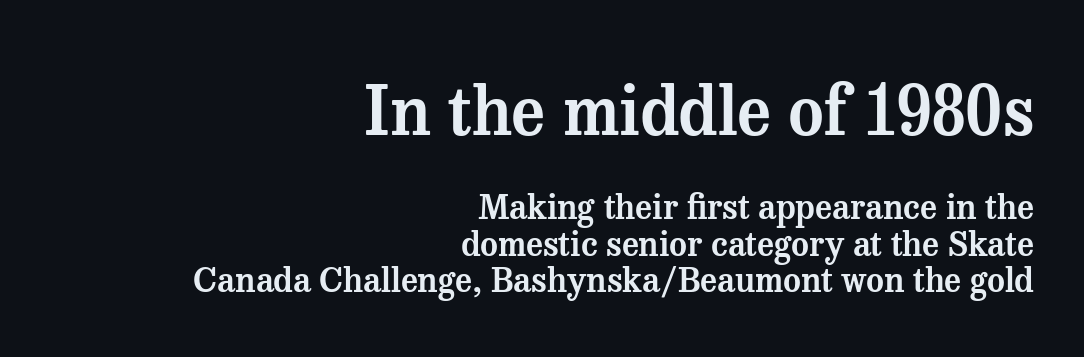
The space between consecutive lines is stingy. Check under the words: just untouched page. Compare the two chunks: the upper has the greater cap height. No italicization has been applied; the sample stays upright.
